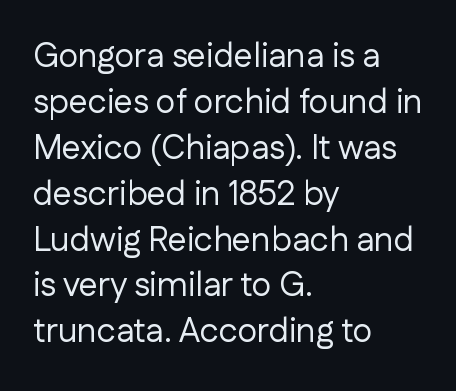
The image shows 34 px regular-weight sans-serif type, upright; set left-aligned, normal line spacing (1.35x), normal letter spacing, not underlined; low stroke contrast and a medium x-height.
